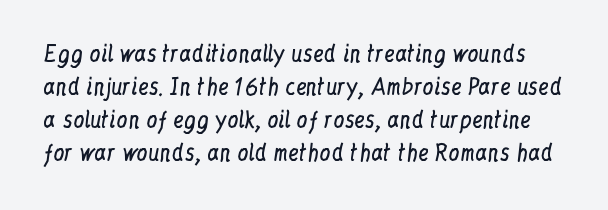
The image shows 22 px text type; set normal line spacing (1.5x), normal letter spacing, not underlined.
